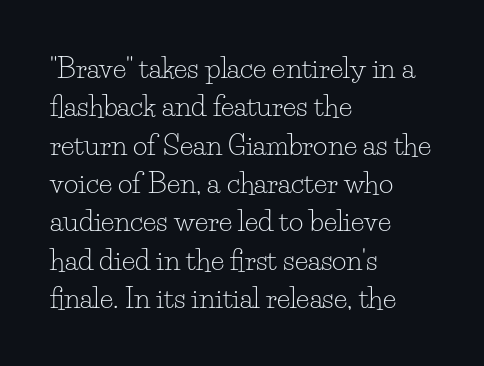
The image shows 28 px light serif type, upright; set left-aligned, normal line spacing (1.37x), normal letter spacing, not underlined; low stroke contrast and a small x-height.
